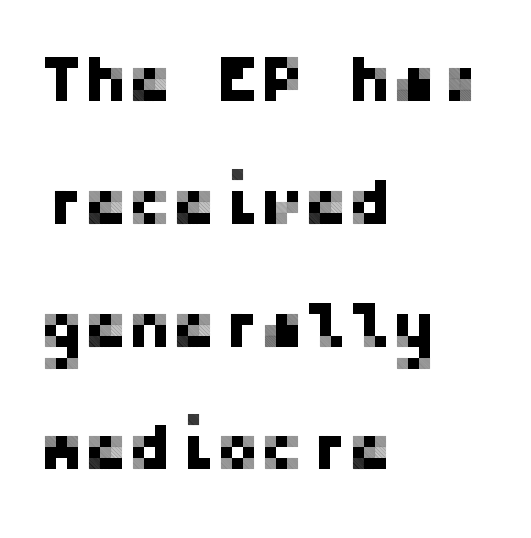
Each line starts at the same left margin while the right side varies. Descender tails drop into unmarked territory. Notice how the stems are strictly vertical — no italics here. This sample uses a sans-serif face. Between one letter and the next there's only the usual sliver of space.
